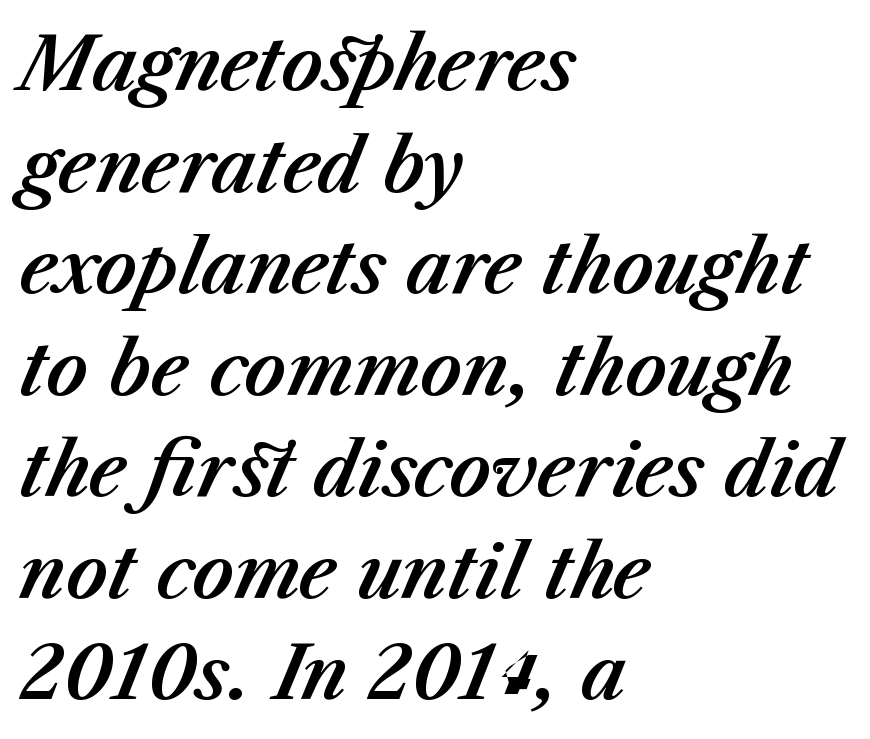
Would a proofreader flag this as italicized? Yes. No word sits above an underline. This block has exactly the height ordinary leading produces. Typeset ragged right — the left edge is the straight one. Looks like regular typesetting: each glyph gets only the width it needs.
